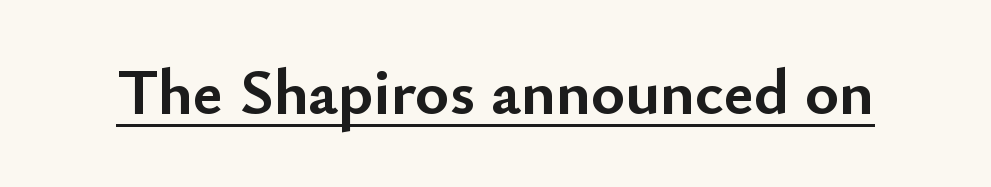
Q: Is the text bold? A: Yes.
Q: Is the text italic (slanted)? A: No, it is upright.
Q: Is the typeface a serif or a sans-serif typeface? A: Sans-serif.
Q: Is the text underlined? A: Yes.
Q: Is the spacing between letters normal or unusually wide? A: Normal.
Q: Width (condensed, normal, or wide)? A: Normal.
Q: Stroke contrast? A: Low.
Q: x-height? A: Small.
Q: Monospaced? A: No.
